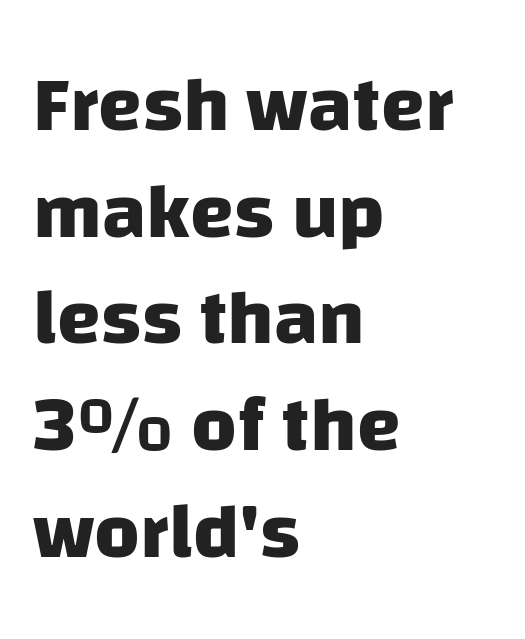
The face used here is a sans, in the tradition of grotesques and geometrics. Vertical spacing — default. Just letters on the line, the space beneath them empty. In CSS terms this would be text-align: left.
